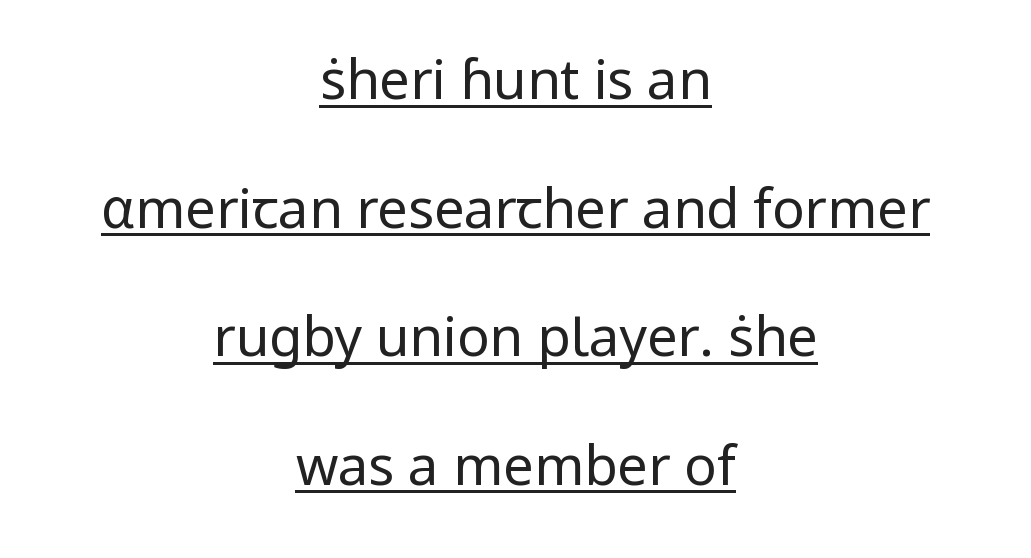
These lines stand farther apart than default settings would place them. No letter is thick-stroked: the sample isn't bold. Notice how the passage keeps no hard edge, just a central spine. Students, observe the line beneath the letters — that is underlining. Ordinary non-slanted type is in use.
